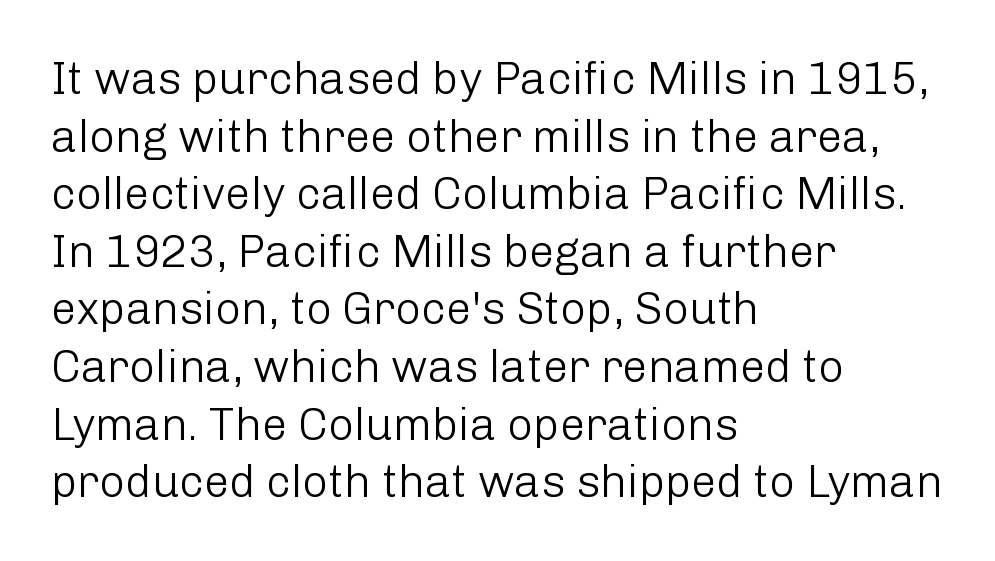
Weight: regular or lighter. The type family on display is of the sans-serif kind. Ordinary non-slanted type is in use. Default kerning and tracking; the words read as compact shapes. The passage shown is not underscored anywhere.
